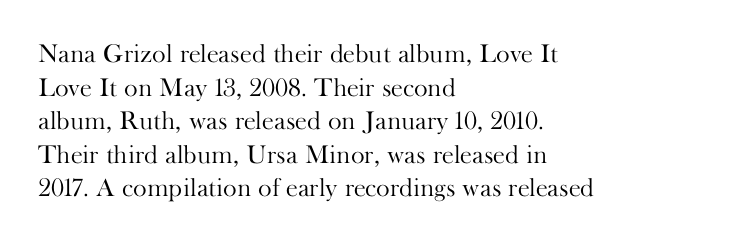
The image shows 26 px text type, upright; set left-aligned, normal line spacing (1.29x), normal letter spacing, not underlined.
